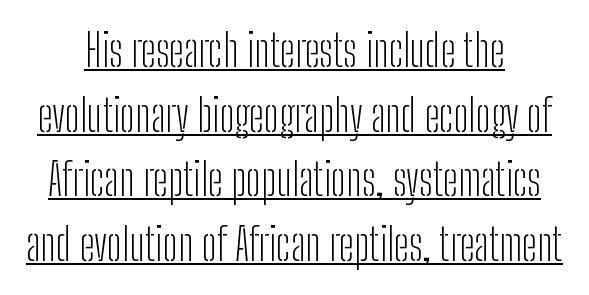
Glance below the letters and you will spot a drawn line. These lines sit exactly where default settings would place them. Unbolded letterforms with no extra heft. Here the designer chose a conventional face with non-uniform glyph widths. Centered paragraph, ragged on both sides. No italicization has been applied; the sample stays upright.
